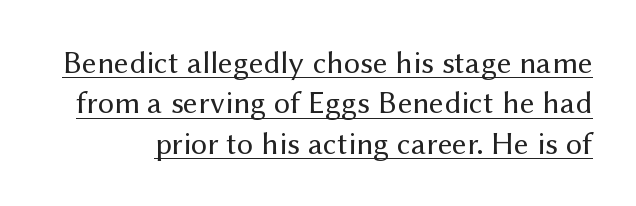
The image shows 32 px regular-weight sans-serif type, upright; set normal line spacing (1.26x), normal letter spacing, underlined; medium stroke contrast and a medium x-height.
